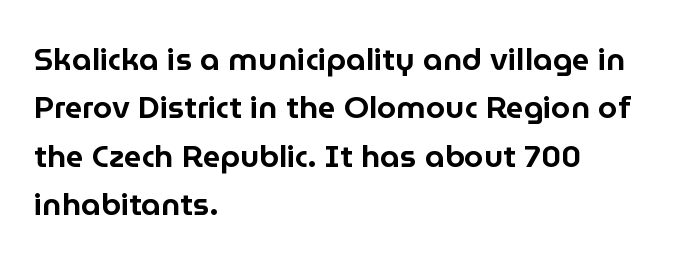
Is there much room between lines? A standard amount, neither cramped nor airy. Style check: upright. The letterforms sit shoulder to shoulder at normal distance. Horizontally, the lines are justified to the leading edge only. Nothing sits at the stroke ends, so this counts as sans-serif.
